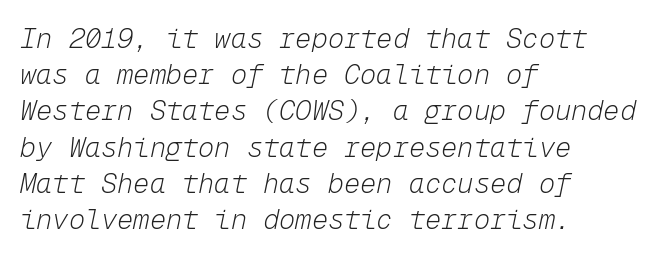
Q: Is the text bold? A: No.
Q: Is the text italic (slanted)? A: Yes, it leans right by about 12 degrees.
Q: Is the text underlined? A: No.
Q: How is the paragraph aligned? A: Left-aligned.
Q: Is the spacing between letters normal or unusually wide? A: Normal.
Q: Is the spacing between lines tight, normal or loose? A: Normal.
